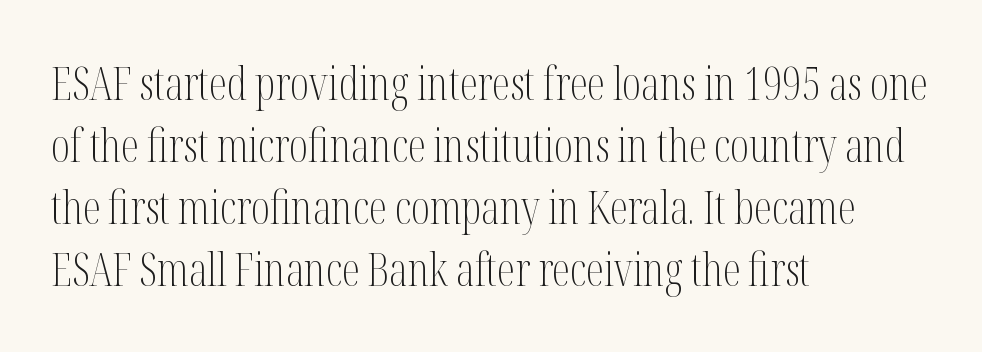
The space directly below the letters is spotless. Teacher's note: observe the even left margin — that is flush-left alignment. Note the varied advance widths — an 'i' is clearly narrower than an 'm'. Between one letter and the next there's only the usual sliver of space.
